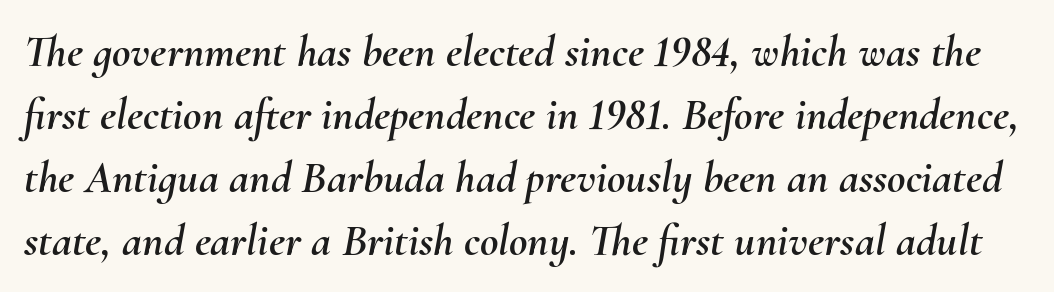
Q: Is the text italic (slanted)? A: Yes, it leans right by about 10 degrees.
Q: Is the text underlined? A: No.
Q: Is the spacing between letters normal or unusually wide? A: Normal.
Q: Is the spacing between lines tight, normal or loose? A: Normal.
Q: Width (condensed, normal, or wide)? A: Normal.
Q: Stroke contrast? A: Medium.
Q: x-height? A: Small.
Q: Monospaced? A: No.
